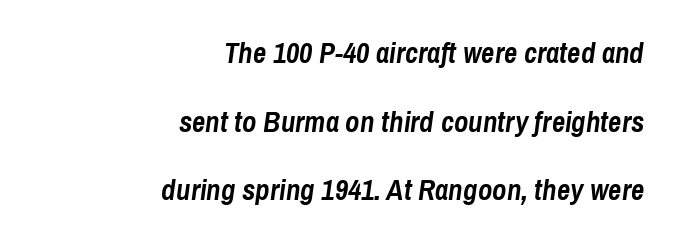
{"italic": "yes", "lean": "right", "slant_degrees": 8, "bold": "yes", "weight": "semibold", "width": "condensed", "stroke_contrast": "low", "x_height": "medium", "monospaced": "no", "underline": "no", "align": "right", "line_spacing": "loose", "line_spacing_ratio": 2.37, "letter_spacing": "normal", "letter_spacing_em": 0.0, "glyph_px": 29}
